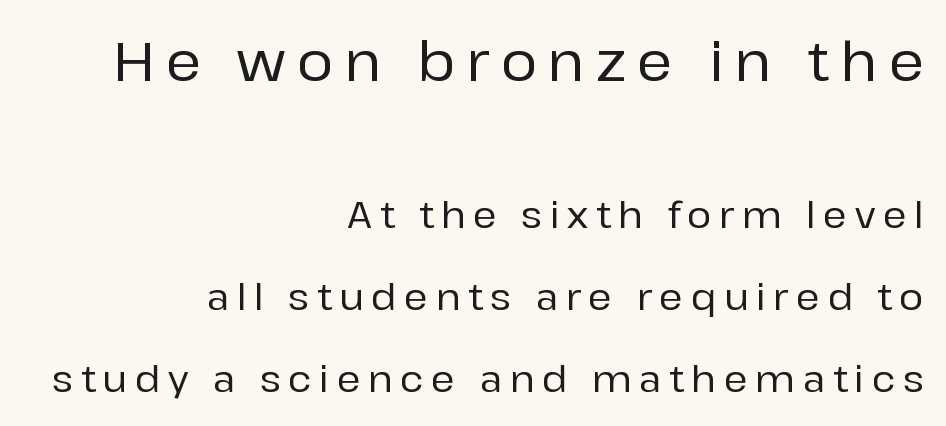
{"serif": "no", "italic": "no", "width": "normal", "stroke_contrast": "low", "x_height": "medium", "monospaced": "no", "underline": "no", "align": "right", "line_spacing": "loose", "line_spacing_ratio": 2.22, "letter_spacing": "wide", "letter_spacing_em": 0.2, "larger_block": "first", "size_ratio": 1.49, "glyph_px": 55}
